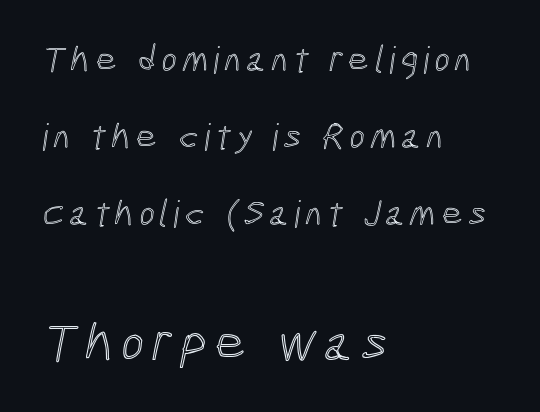
Q: Is the text underlined? A: No.
Q: How is the paragraph aligned? A: Left-aligned.
Q: Is the spacing between lines tight, normal or loose? A: Loose.
Q: Which block of text is set in a larger size, the first (top) or the second (bottom)? A: The second (bottom) one.
Q: Width (condensed, normal, or wide)? A: Condensed.
Q: x-height? A: Medium.
Q: Monospaced? A: No.
